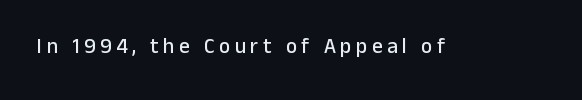
Q: Is the text italic (slanted)? A: No, it is upright.
Q: Is the text underlined? A: No.
Q: Is the spacing between letters normal or unusually wide? A: Unusually wide.
